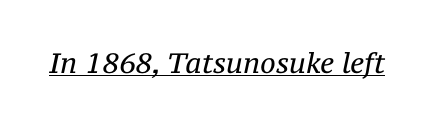
The image shows 28 px regular-weight serif type, italic (leaning right); set normal letter spacing, underlined; medium stroke contrast and a medium x-height.
